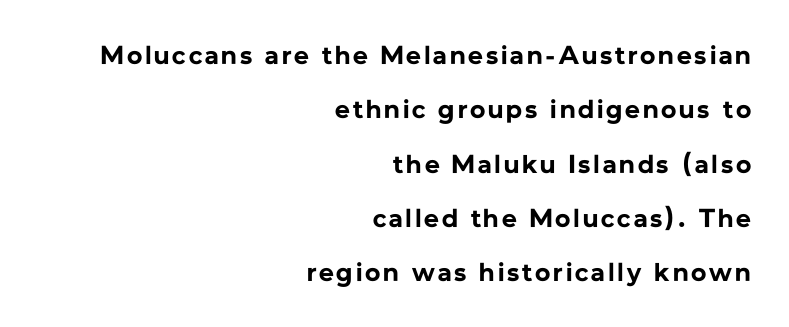
One-word summary of the alignment: right. Leading is clearly above the norm, producing a sparse column. Underline: absent. Vertical strokes here are truly vertical. The typesetting leans heavy: a genuine bold.
